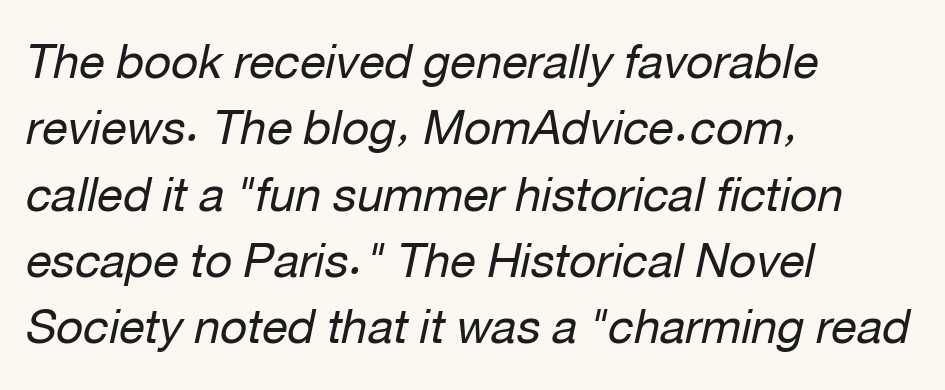
Q: Is the text bold? A: No.
Q: Is the text italic (slanted)? A: Yes, it leans right by about 12 degrees.
Q: Is the text underlined? A: No.
Q: How is the paragraph aligned? A: Left-aligned.
Q: Is the spacing between letters normal or unusually wide? A: Normal.
Q: Is the spacing between lines tight, normal or loose? A: Normal.
Q: Width (condensed, normal, or wide)? A: Normal.
Q: Stroke contrast? A: Low.
Q: x-height? A: Medium.
Q: Monospaced? A: No.
